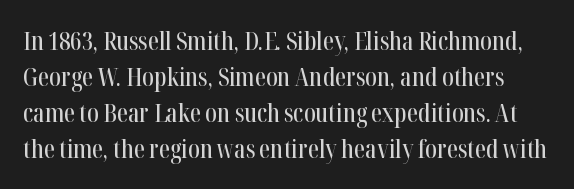
{"italic": "no", "underline": "no", "line_spacing": "normal", "line_spacing_ratio": 1.44, "letter_spacing": "normal", "letter_spacing_em": 0.0, "glyph_px": 25}
